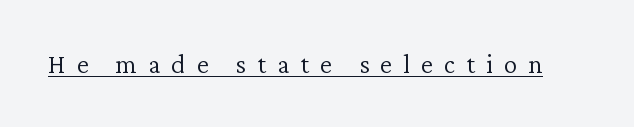
{"italic": "no", "bold": "no", "underline": "yes", "letter_spacing": "wide", "letter_spacing_em": 0.41, "glyph_px": 27}
